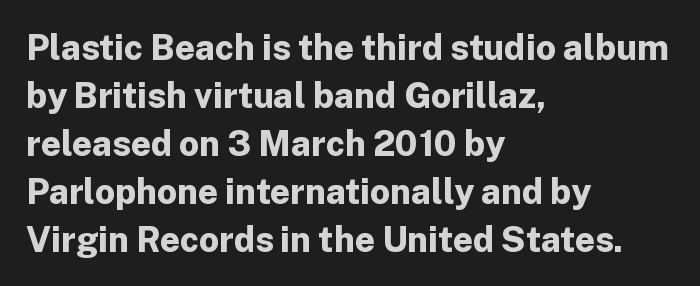
Q: Is the text bold? A: Yes.
Q: Is the text italic (slanted)? A: No, it is upright.
Q: Is the typeface a serif or a sans-serif typeface? A: Sans-serif.
Q: Is the text underlined? A: No.
Q: How is the paragraph aligned? A: Left-aligned.
Q: Is the spacing between letters normal or unusually wide? A: Normal.
Q: Is the spacing between lines tight, normal or loose? A: Normal.
Q: Width (condensed, normal, or wide)? A: Normal.
Q: Stroke contrast? A: Low.
Q: x-height? A: Medium.
Q: Monospaced? A: No.
